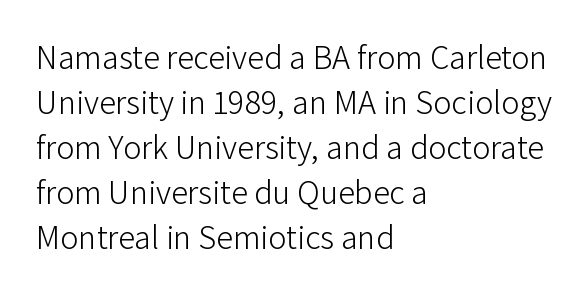
The space beneath each line is pristine and unruled. Note the varied advance widths — an 'i' is clearly narrower than an 'm'. Letter spacing: default. Evenly set lines give the paragraph a standard silhouette. A classic flush-left, rag-right setting is used for this passage. The passage shown is not bold in any degree.
